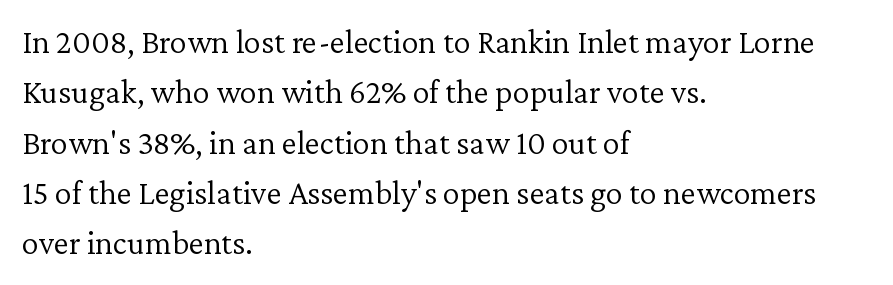
{"serif": "yes", "italic": "no", "bold": "no", "weight": "light", "width": "normal", "stroke_contrast": "low", "x_height": "medium", "monospaced": "no", "underline": "no", "align": "left", "line_spacing": "normal", "line_spacing_ratio": 1.48, "letter_spacing": "normal", "letter_spacing_em": 0.0, "glyph_px": 34}
